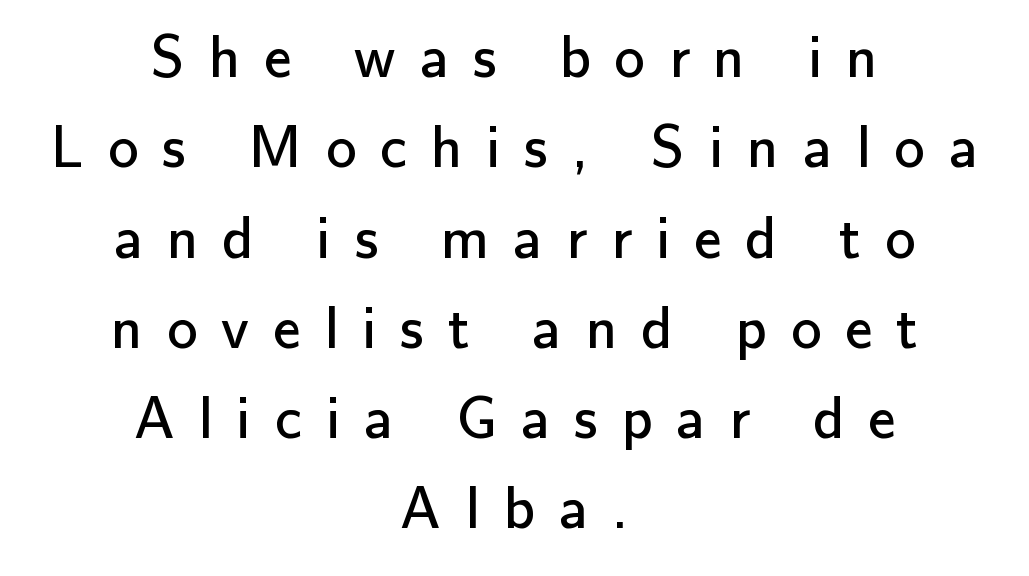
The image shows 61 px regular-weight sans-serif type, upright; set centered, normal line spacing (1.48x), unusually wide letter spacing (+0.39 em), not underlined; low stroke contrast and a small x-height.
